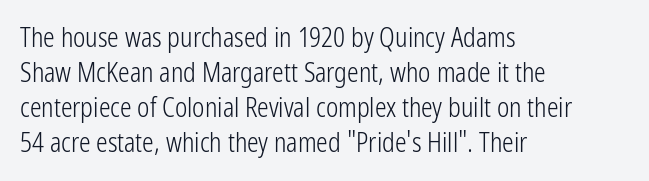
{"italic": "no", "bold": "no", "underline": "no", "align": "left", "line_spacing": "normal", "line_spacing_ratio": 1.34, "letter_spacing": "normal", "letter_spacing_em": 0.0, "glyph_px": 26}
